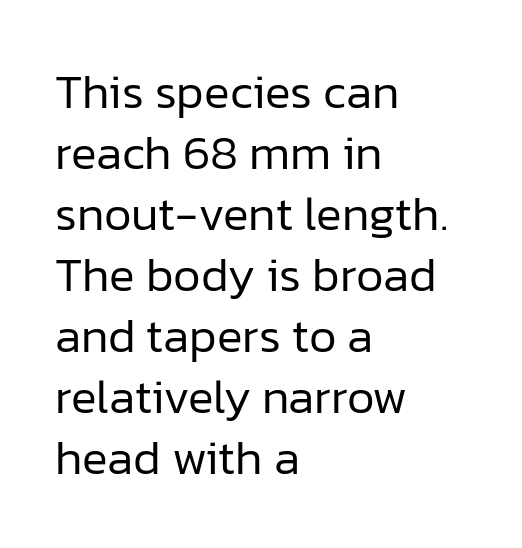
The image shows 48 px regular-weight sans-serif type, upright; set left-aligned, normal line spacing (1.27x), normal letter spacing, not underlined; low stroke contrast and a medium x-height.
